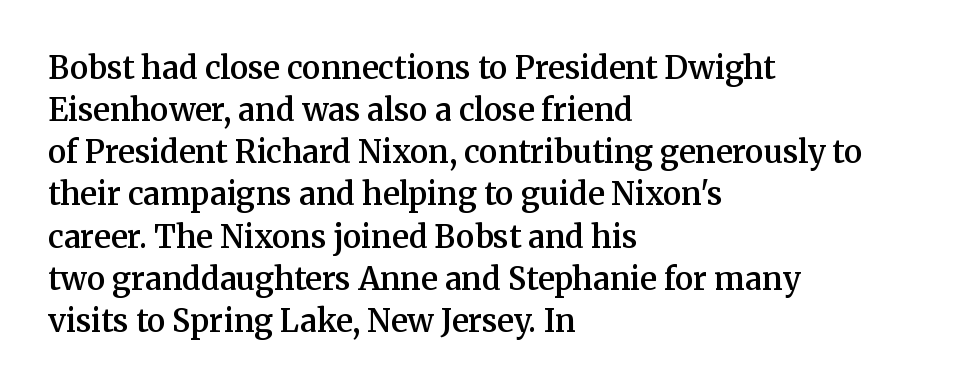
{"serif": "yes", "italic": "no", "bold": "semi", "weight": "semibold", "width": "normal", "stroke_contrast": "medium", "x_height": "medium", "monospaced": "no", "underline": "no", "align": "left", "line_spacing": "normal", "line_spacing_ratio": 1.36, "letter_spacing": "normal", "letter_spacing_em": 0.0, "glyph_px": 31}
